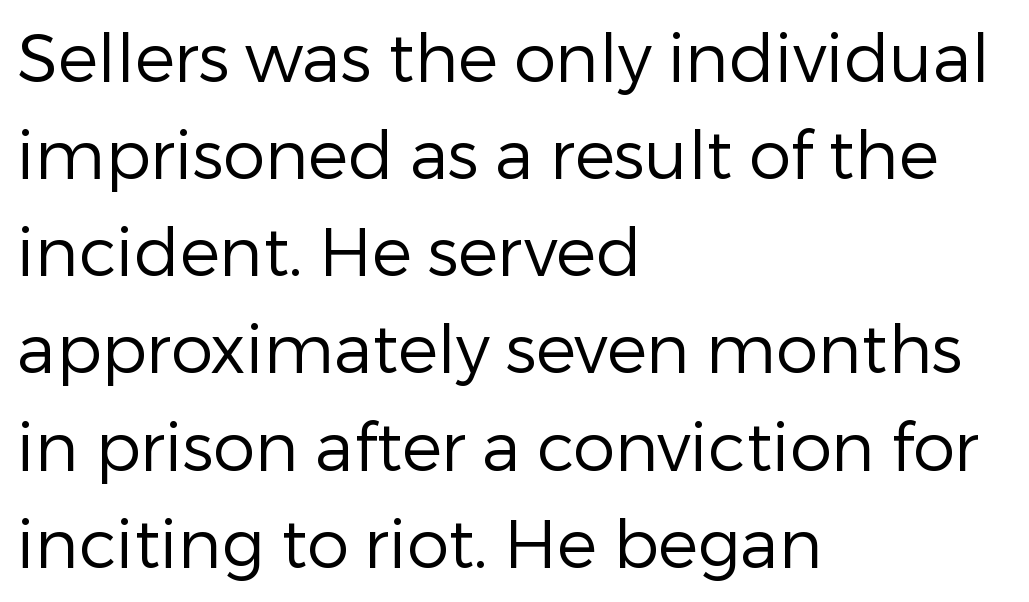
The image shows 67 px regular-weight sans-serif type, upright; set left-aligned, normal line spacing (1.45x), normal letter spacing, not underlined; low stroke contrast and a medium x-height.
